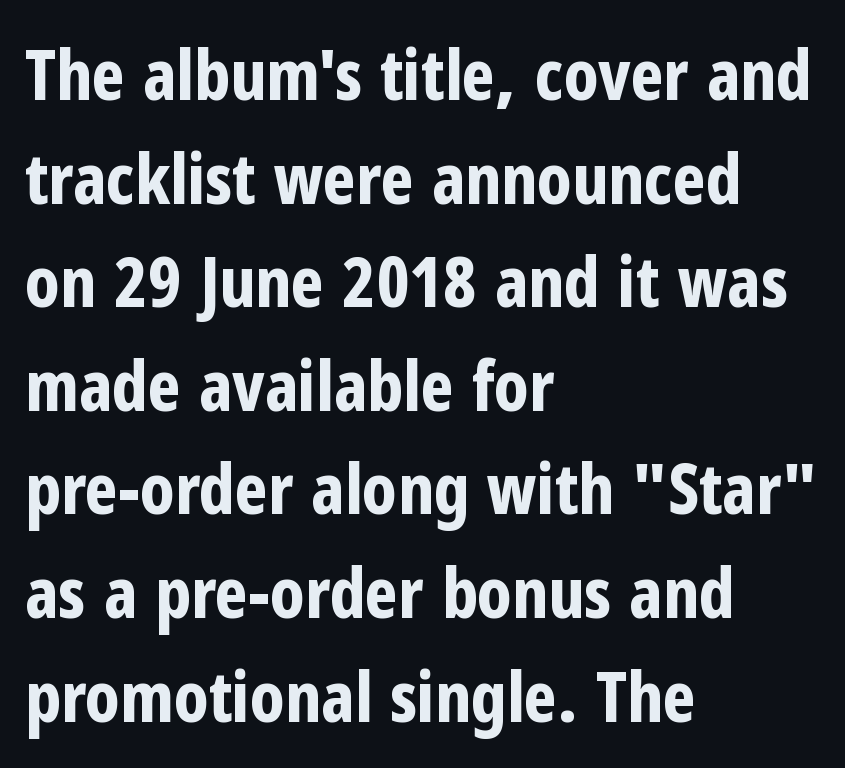
This is sans-serif lettering, the kind often seen on screens and signage. Compared with typical paragraphs, the rows here are spaced about the same. The lettering holds an erect, upright posture throughout. The paragraph shown leans on its left margin. Plain, unruled lines of type. The letters advance in unequal steps, a hallmark of proportional type.
